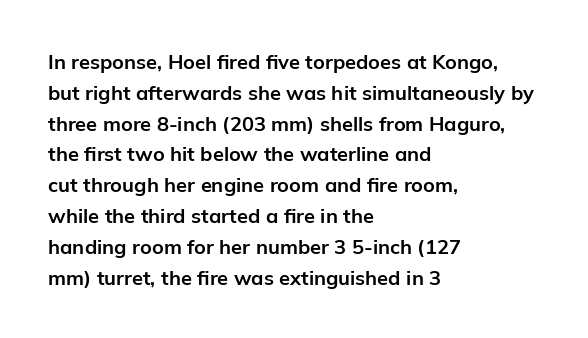
Q: Is the text bold? A: Yes.
Q: Is the text italic (slanted)? A: No, it is upright.
Q: Is the text underlined? A: No.
Q: How is the paragraph aligned? A: Left-aligned.
Q: Is the spacing between letters normal or unusually wide? A: Normal.
Q: Is the spacing between lines tight, normal or loose? A: Normal.
